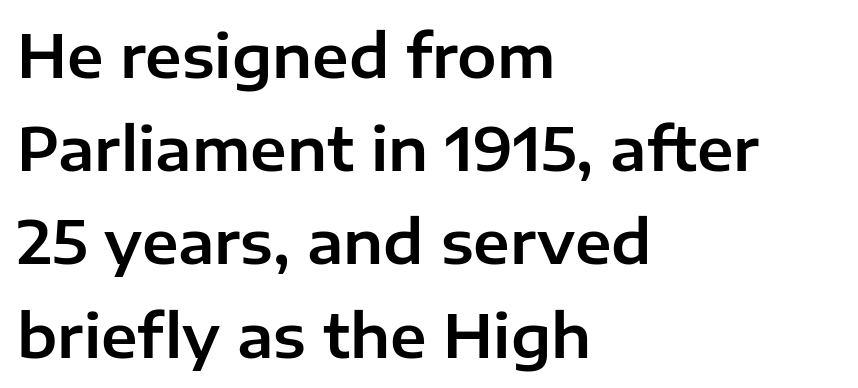
{"serif": "no", "italic": "no", "width": "normal", "stroke_contrast": "low", "x_height": "medium", "monospaced": "no", "underline": "no", "align": "left", "line_spacing": "normal", "line_spacing_ratio": 1.58, "letter_spacing": "normal", "letter_spacing_em": 0.0, "glyph_px": 59}
